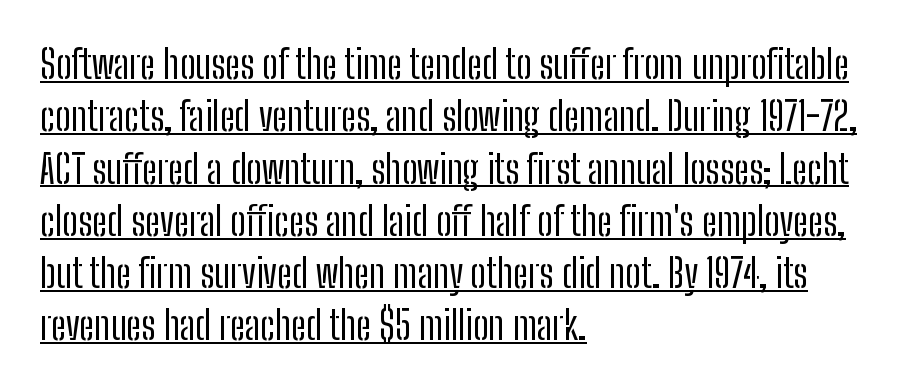
The image shows 39 px regular-weight, condensed sans-serif type, upright; set left-aligned, normal line spacing (1.34x), normal letter spacing, underlined; low stroke contrast and a medium x-height.
